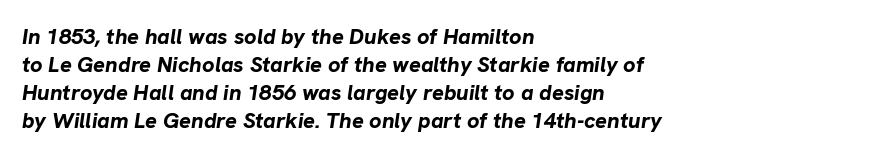
What's the leading like? Ordinary, nothing unusual. Every character sits at an angle, as italics do. On the weight axis this lands at bold, roughly 700. Horizontally, the lines are justified to the leading edge only. Only glyphs here, with clear space below each row. The tracking reads as untouched default to a designer's eye.
